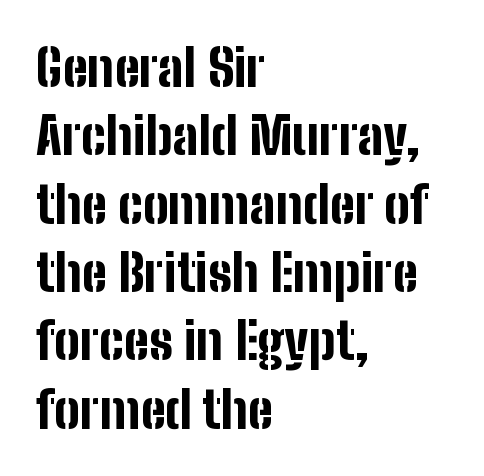
Q: Is the text bold? A: Yes.
Q: Is the text italic (slanted)? A: No, it is upright.
Q: Is the typeface a serif or a sans-serif typeface? A: Sans-serif.
Q: Is the text underlined? A: No.
Q: How is the paragraph aligned? A: Left-aligned.
Q: Is the spacing between letters normal or unusually wide? A: Normal.
Q: Is the spacing between lines tight, normal or loose? A: Normal.
Q: Width (condensed, normal, or wide)? A: Condensed.
Q: Stroke contrast? A: Low.
Q: x-height? A: Medium.
Q: Monospaced? A: No.
